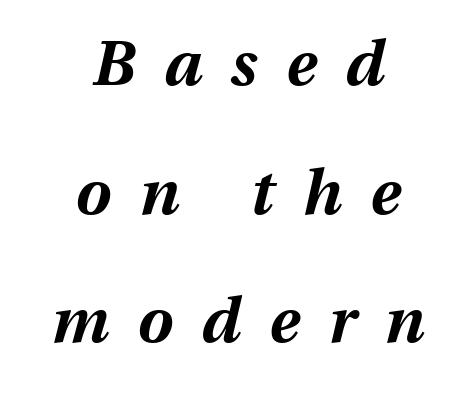
Q: Is the text bold? A: Yes.
Q: Is the text italic (slanted)? A: Yes, it leans right by about 13 degrees.
Q: Is the text underlined? A: No.
Q: How is the paragraph aligned? A: Centered.
Q: Is the spacing between letters normal or unusually wide? A: Unusually wide.
Q: Is the spacing between lines tight, normal or loose? A: Loose.
Q: Width (condensed, normal, or wide)? A: Normal.
Q: Stroke contrast? A: Medium.
Q: x-height? A: Medium.
Q: Monospaced? A: No.
